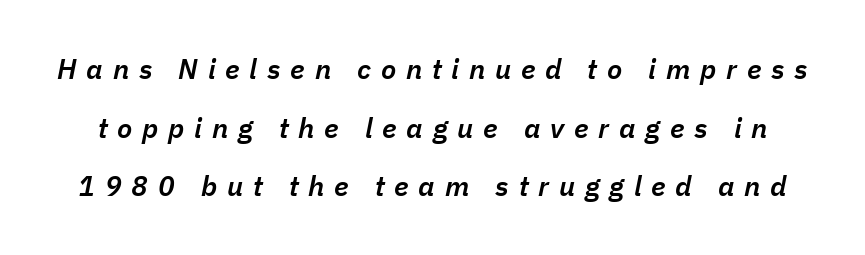
{"italic": "yes", "lean": "right", "slant_degrees": 11, "bold": "semi", "weight": "semibold", "width": "normal", "stroke_contrast": "low", "x_height": "medium", "monospaced": "no", "underline": "no", "line_spacing": "loose", "line_spacing_ratio": 2.09, "letter_spacing": "wide", "letter_spacing_em": 0.35, "glyph_px": 28}
